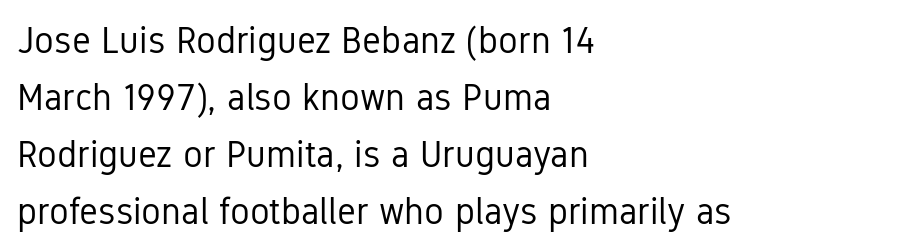
Q: Is the text bold? A: No.
Q: Is the text italic (slanted)? A: No, it is upright.
Q: Is the typeface a serif or a sans-serif typeface? A: Sans-serif.
Q: Is the text underlined? A: No.
Q: How is the paragraph aligned? A: Left-aligned.
Q: Is the spacing between letters normal or unusually wide? A: Normal.
Q: Is the spacing between lines tight, normal or loose? A: Normal.
Q: Width (condensed, normal, or wide)? A: Condensed.
Q: Stroke contrast? A: Low.
Q: x-height? A: Medium.
Q: Monospaced? A: No.
